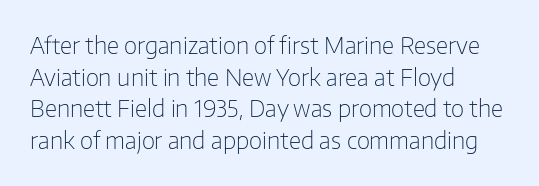
Q: Is the text bold? A: No.
Q: Is the text italic (slanted)? A: No, it is upright.
Q: Is the text underlined? A: No.
Q: How is the paragraph aligned? A: Left-aligned.
Q: Is the spacing between letters normal or unusually wide? A: Normal.
Q: Is the spacing between lines tight, normal or loose? A: Normal.
